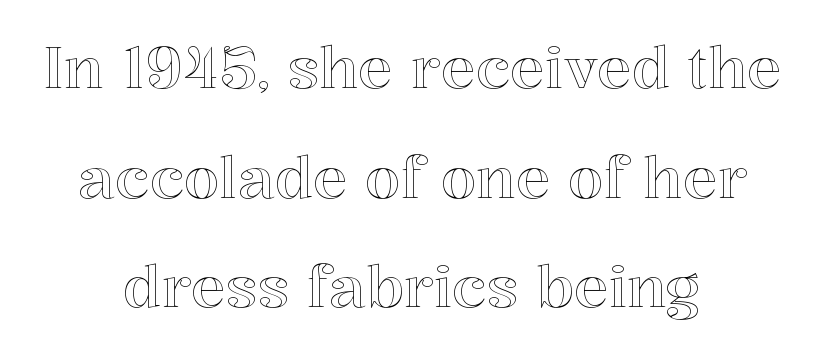
{"italic": "no", "width": "normal", "x_height": "medium", "monospaced": "no", "underline": "no", "align": "center", "line_spacing_ratio": 1.89, "letter_spacing": "normal", "letter_spacing_em": 0.0, "glyph_px": 58}
